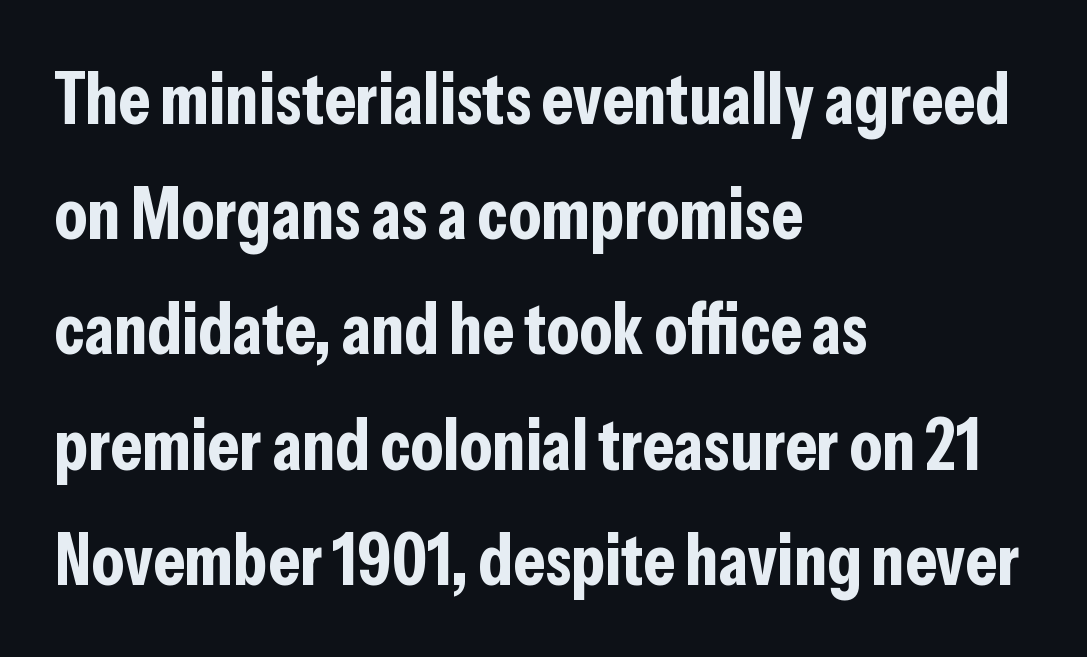
Q: Is the text bold? A: Yes.
Q: Is the text italic (slanted)? A: No, it is upright.
Q: Is the typeface a serif or a sans-serif typeface? A: Sans-serif.
Q: Is the text underlined? A: No.
Q: How is the paragraph aligned? A: Left-aligned.
Q: Is the spacing between letters normal or unusually wide? A: Normal.
Q: Is the spacing between lines tight, normal or loose? A: Normal.
Q: Width (condensed, normal, or wide)? A: Condensed.
Q: Stroke contrast? A: Low.
Q: x-height? A: Medium.
Q: Monospaced? A: No.
